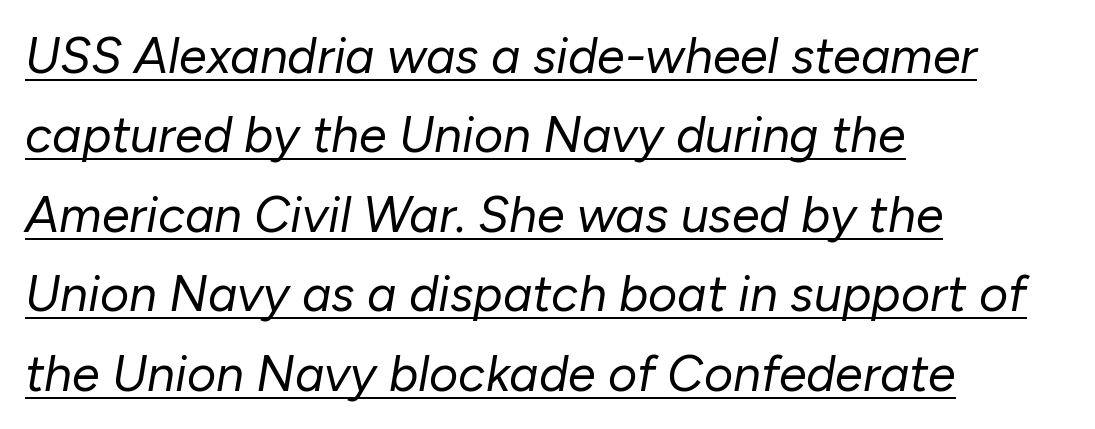
The typography opts for an oblique posture over an upright one. Leading: standard. A light-to-regular cut is what we see here. Spacing between characters is what you'd get straight out of the box. Which margin do the lines hug? The left one — the right edge is uneven. Do the characters align in a grid? No, the font is proportional.
